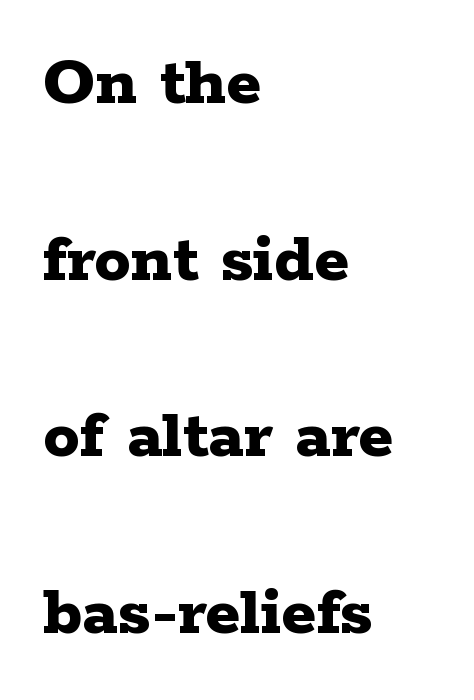
{"serif": "yes", "italic": "no", "bold": "yes", "weight": "bold", "width": "wide", "stroke_contrast": "low", "x_height": "medium", "monospaced": "no", "underline": "no", "align": "left", "line_spacing": "loose", "line_spacing_ratio": 2.42, "letter_spacing": "normal", "letter_spacing_em": 0.0, "glyph_px": 73}
